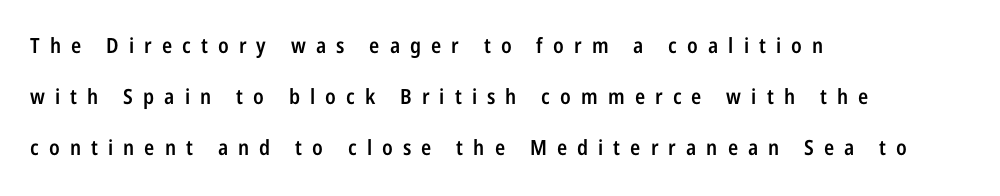
Q: Is the text bold? A: Semi-bold.
Q: Is the text italic (slanted)? A: No, it is upright.
Q: Is the text underlined? A: No.
Q: How is the paragraph aligned? A: Left-aligned.
Q: Is the spacing between letters normal or unusually wide? A: Unusually wide.
Q: Is the spacing between lines tight, normal or loose? A: Loose.
